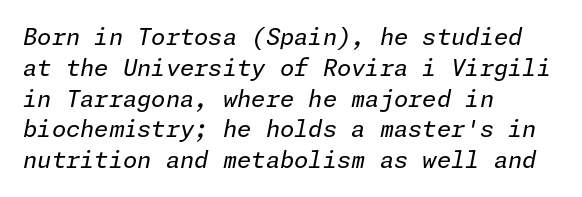
Characters are canted at an angle relative to the baseline's perpendicular. Has an underline been added? It has not. Short note: letters normally spaced. Stroke thickness stays within the range of a standard reading face or lighter. Students, observe: this is what conventionally led text looks like.
